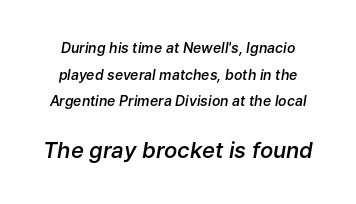
The image shows 22 px text type, italic (leaning right); set loose line spacing (1.9x), normal letter spacing, not underlined; the second (bottom) block is 1.57x larger.
